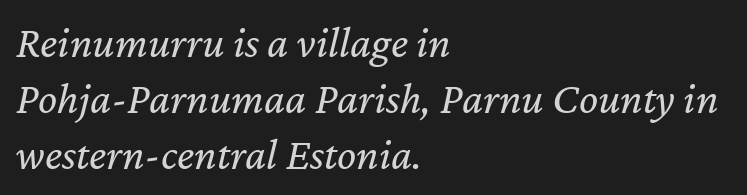
{"italic": "yes", "lean": "right", "slant_degrees": 12, "bold": "no", "weight": "regular", "width": "normal", "stroke_contrast": "low", "x_height": "medium", "monospaced": "no", "underline": "no", "align": "left", "line_spacing_ratio": 1.24, "letter_spacing": "normal", "letter_spacing_em": 0.0, "glyph_px": 45}
